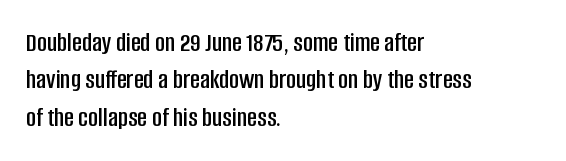
{"italic": "no", "underline": "no", "align": "left", "line_spacing": "normal", "line_spacing_ratio": 1.38, "letter_spacing": "normal", "letter_spacing_em": 0.0, "glyph_px": 27}
